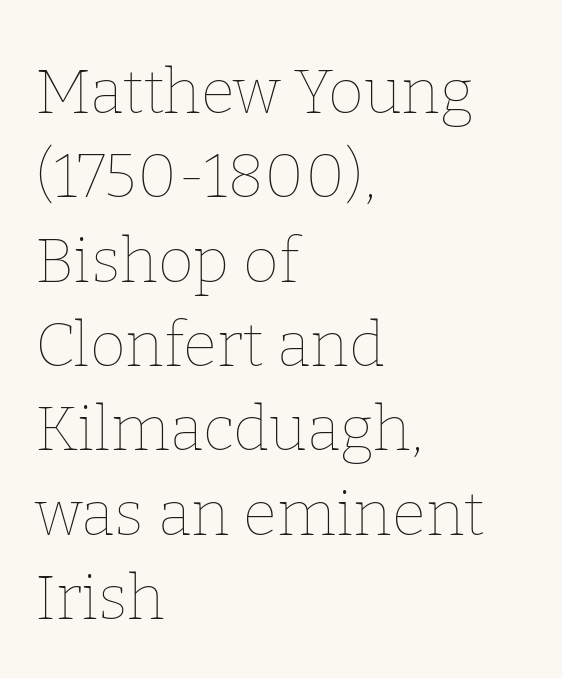
{"italic": "no", "bold": "no", "weight": "thin", "width": "normal", "stroke_contrast": "low", "x_height": "medium", "monospaced": "no", "underline": "no", "align": "left", "line_spacing": "normal", "line_spacing_ratio": 1.36, "letter_spacing": "normal", "letter_spacing_em": 0.0, "glyph_px": 62}
